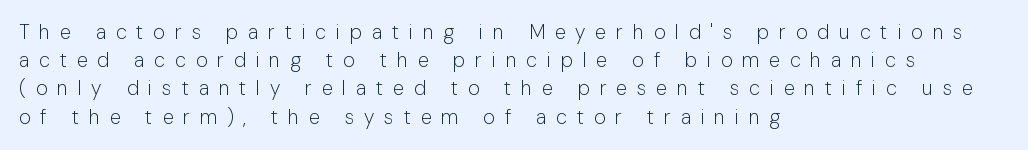
The image shows 20 px text type, upright; set left-aligned, normal line spacing (1.41x), unusually wide letter spacing (+0.49 em), not underlined.
